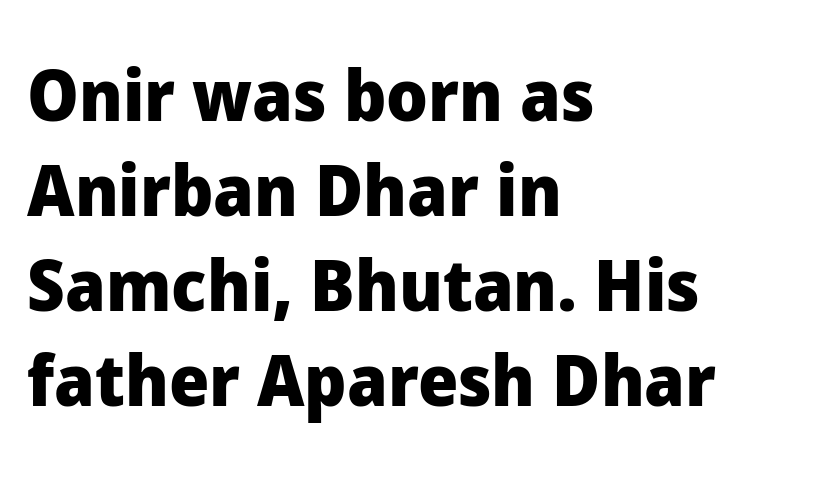
{"serif": "no", "italic": "no", "bold": "yes", "weight": "heavy", "width": "normal", "stroke_contrast": "low", "x_height": "medium", "monospaced": "no", "underline": "no", "align": "left", "line_spacing": "normal", "line_spacing_ratio": 1.34, "letter_spacing": "normal", "letter_spacing_em": 0.0, "glyph_px": 71}
